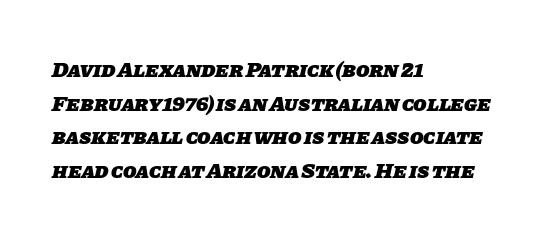
{"bold": "yes", "underline": "no", "align": "left", "line_spacing": "normal", "line_spacing_ratio": 1.53, "letter_spacing": "normal", "letter_spacing_em": 0.0, "glyph_px": 22}
